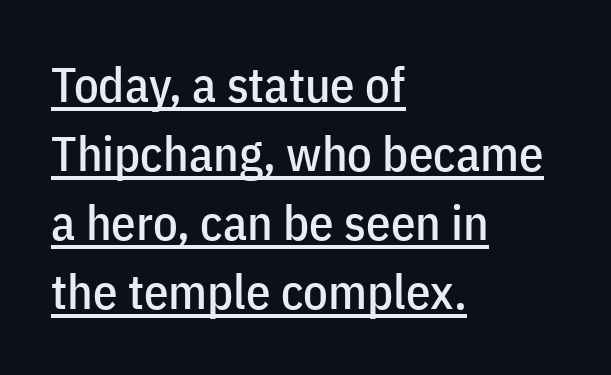
{"serif": "no", "italic": "no", "width": "condensed", "stroke_contrast": "low", "x_height": "medium", "monospaced": "no", "underline": "yes", "align": "left", "line_spacing": "normal", "line_spacing_ratio": 1.41, "letter_spacing": "normal", "letter_spacing_em": 0.0, "glyph_px": 49}
